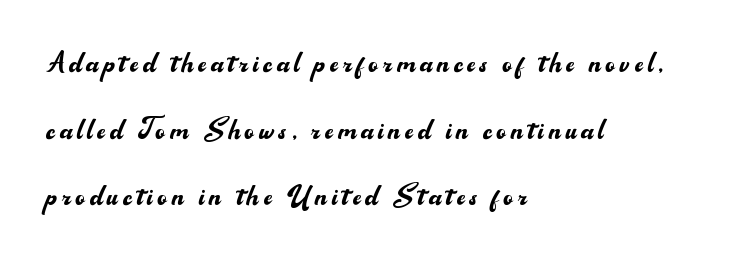
{"serif": "no", "bold": "no", "weight": "regular", "width": "normal", "stroke_contrast": "medium", "x_height": "small", "monospaced": "no", "underline": "no", "align": "left", "line_spacing_ratio": 1.85, "glyph_px": 36}
